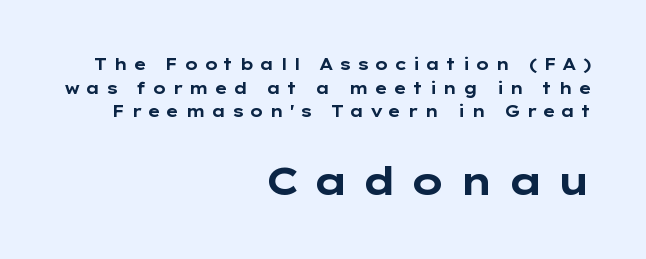
Q: Is the text bold? A: Yes.
Q: Is the text italic (slanted)? A: No, it is upright.
Q: Is the typeface a serif or a sans-serif typeface? A: Sans-serif.
Q: Is the text underlined? A: No.
Q: How is the paragraph aligned? A: Right-aligned.
Q: Is the spacing between letters normal or unusually wide? A: Unusually wide.
Q: Is the spacing between lines tight, normal or loose? A: Normal.
Q: Which block of text is set in a larger size, the first (top) or the second (bottom)? A: The second (bottom) one.
Q: Width (condensed, normal, or wide)? A: Wide.
Q: Stroke contrast? A: Low.
Q: x-height? A: Medium.
Q: Monospaced? A: No.
